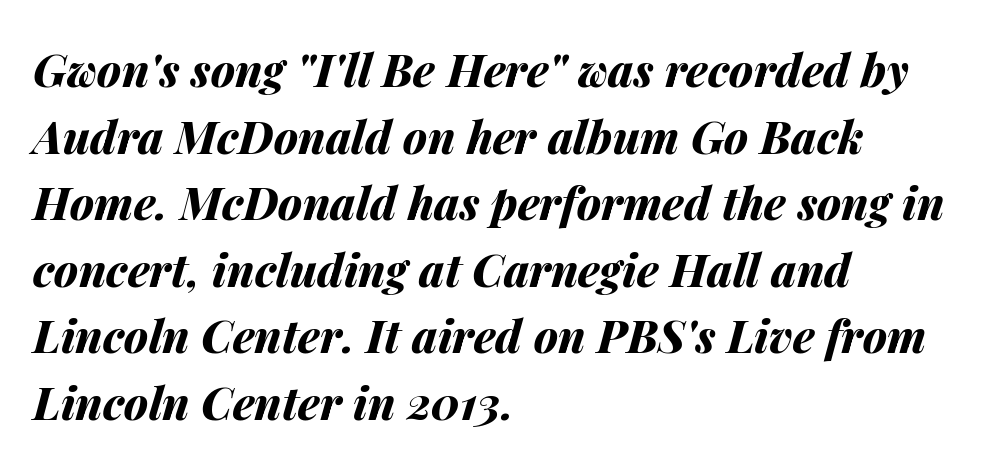
Varying glyph widths throughout — classic text-font behaviour. The strokes are fattened all the way to bold. What's the leading like? Ordinary, nothing unusual. Designer's note — italics engaged. Left-aligned paragraph, ragged on the right. Default kerning and tracking; the words read as compact shapes.
